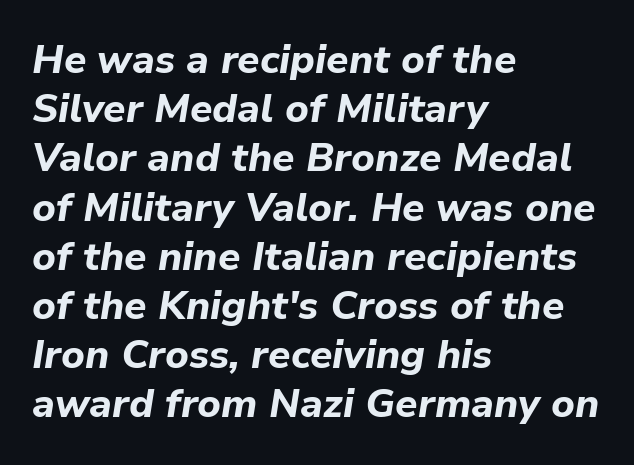
{"italic": "yes", "lean": "right", "slant_degrees": 9, "bold": "yes", "weight": "bold", "width": "normal", "stroke_contrast": "low", "x_height": "medium", "monospaced": "no", "underline": "no", "align": "left", "line_spacing_ratio": 1.23, "letter_spacing": "normal", "letter_spacing_em": 0.0, "glyph_px": 40}
